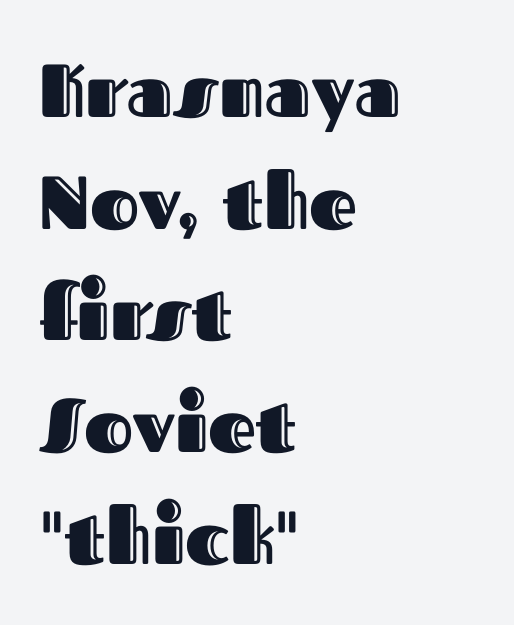
The lettering holds an erect, upright posture throughout. Here the designer chose a conventional face with non-uniform glyph widths. Vertically, the passage feels balanced, rows spaced as you'd expect. A classic flush-left, rag-right setting is used for this passage. The letters sit at their default tracking, neither squeezed nor spread.
